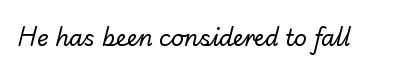
{"bold": "no", "underline": "no", "letter_spacing": "normal", "letter_spacing_em": 0.0, "glyph_px": 22}
